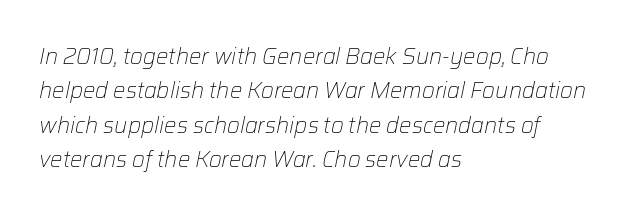
The image shows 22 px text type, italic (leaning right); set left-aligned, normal line spacing (1.56x), normal letter spacing, not underlined.
